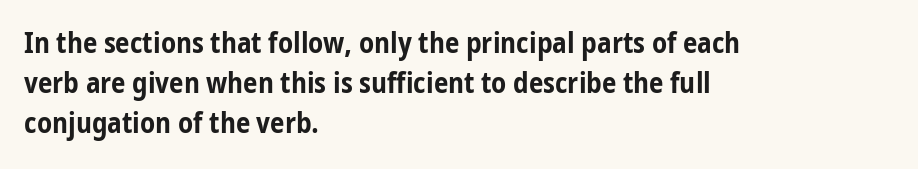
Q: Is the text bold? A: Yes.
Q: Is the text italic (slanted)? A: No, it is upright.
Q: Is the typeface a serif or a sans-serif typeface? A: Sans-serif.
Q: Is the text underlined? A: No.
Q: How is the paragraph aligned? A: Left-aligned.
Q: Is the spacing between letters normal or unusually wide? A: Normal.
Q: Is the spacing between lines tight, normal or loose? A: Normal.
Q: Width (condensed, normal, or wide)? A: Condensed.
Q: Stroke contrast? A: Low.
Q: x-height? A: Medium.
Q: Monospaced? A: No.
